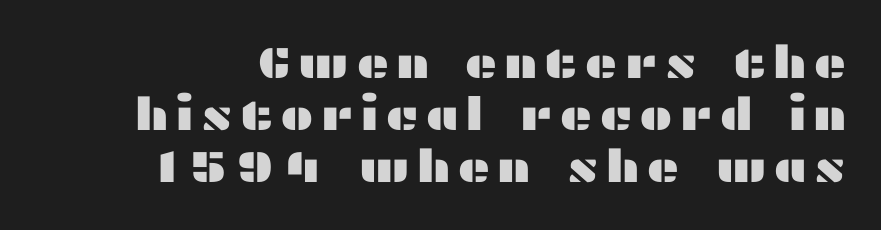
Q: Is the text italic (slanted)? A: No, it is upright.
Q: Is the typeface a serif or a sans-serif typeface? A: Sans-serif.
Q: Is the text underlined? A: No.
Q: Width (condensed, normal, or wide)? A: Wide.
Q: Stroke contrast? A: Medium.
Q: x-height? A: Medium.
Q: Monospaced? A: No.
